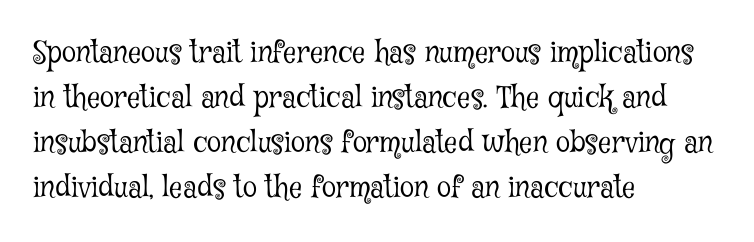
Q: Is the text bold? A: No.
Q: Is the text italic (slanted)? A: No, it is upright.
Q: Is the typeface a serif or a sans-serif typeface? A: Serif.
Q: Is the text underlined? A: No.
Q: How is the paragraph aligned? A: Left-aligned.
Q: Is the spacing between letters normal or unusually wide? A: Normal.
Q: Is the spacing between lines tight, normal or loose? A: Normal.
Q: Width (condensed, normal, or wide)? A: Condensed.
Q: Stroke contrast? A: Low.
Q: x-height? A: Medium.
Q: Monospaced? A: No.
